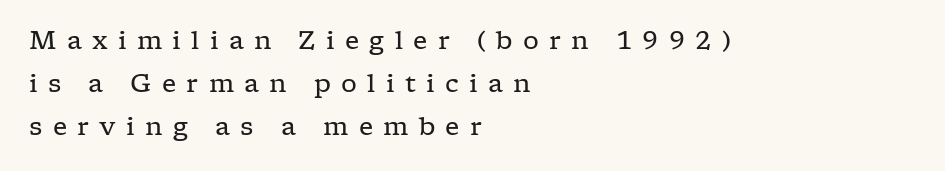
The compositor pushed each line to the left boundary. Look at the tracking — it's clearly loosened, letters drifting apart. These lines were composed using upright roman letters. Nothing heavy about these letters — not bold at all.
